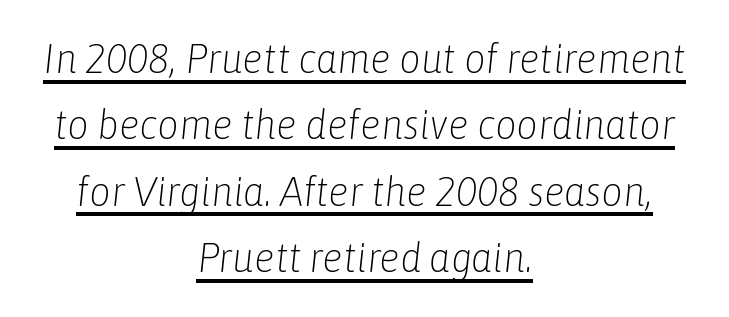
The face used here is proportionally spaced, like ordinary book or web type. Summary of vertical rhythm: regular, with standard interline spacing. Reading down the block, each line starts at a different indent, mirrored at its end. This is oblique type, the kind used for emphasis or titles.
